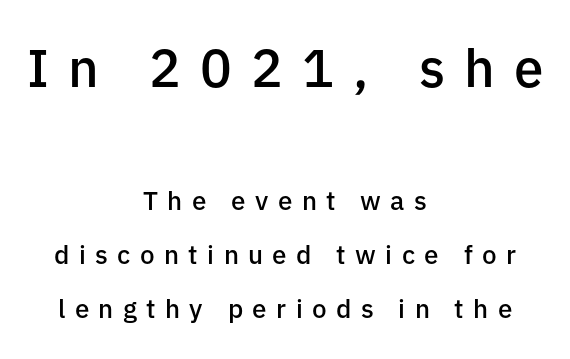
{"serif": "no", "italic": "no", "bold": "semi", "weight": "semibold", "width": "normal", "stroke_contrast": "low", "x_height": "medium", "monospaced": "no", "underline": "no", "align": "center", "line_spacing": "loose", "line_spacing_ratio": 2.08, "letter_spacing": "wide", "letter_spacing_em": 0.36, "larger_block": "first", "size_ratio": 2.04, "glyph_px": 53}
